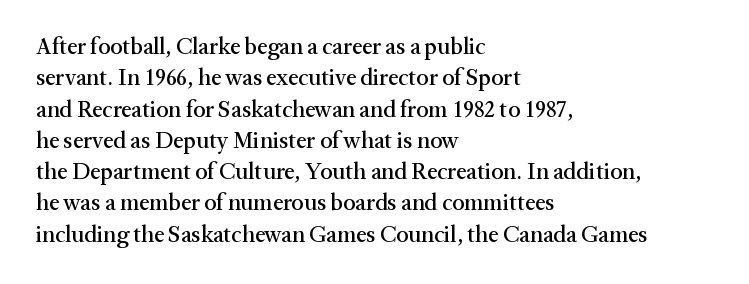
{"italic": "no", "underline": "no", "align": "left", "line_spacing": "normal", "line_spacing_ratio": 1.36, "letter_spacing": "normal", "letter_spacing_em": 0.0, "glyph_px": 23}
